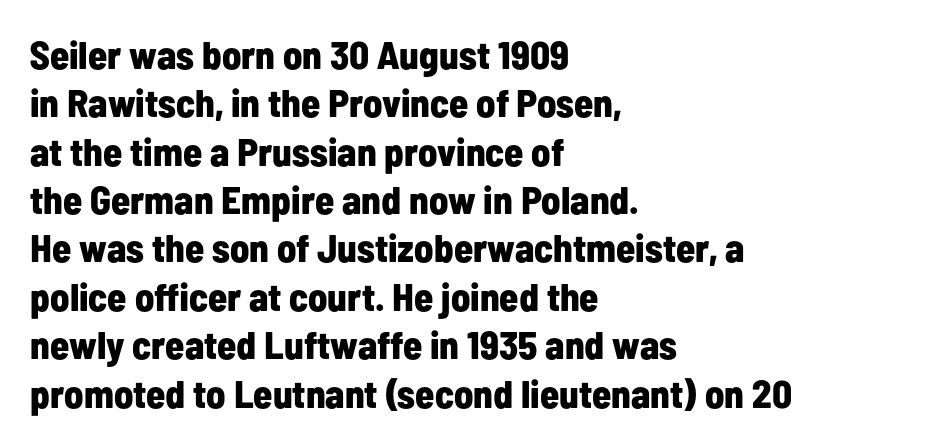
{"serif": "no", "italic": "no", "bold": "yes", "weight": "bold", "width": "condensed", "stroke_contrast": "low", "x_height": "medium", "monospaced": "no", "underline": "no", "align": "left", "line_spacing_ratio": 1.24, "letter_spacing": "normal", "letter_spacing_em": 0.0, "glyph_px": 39}
